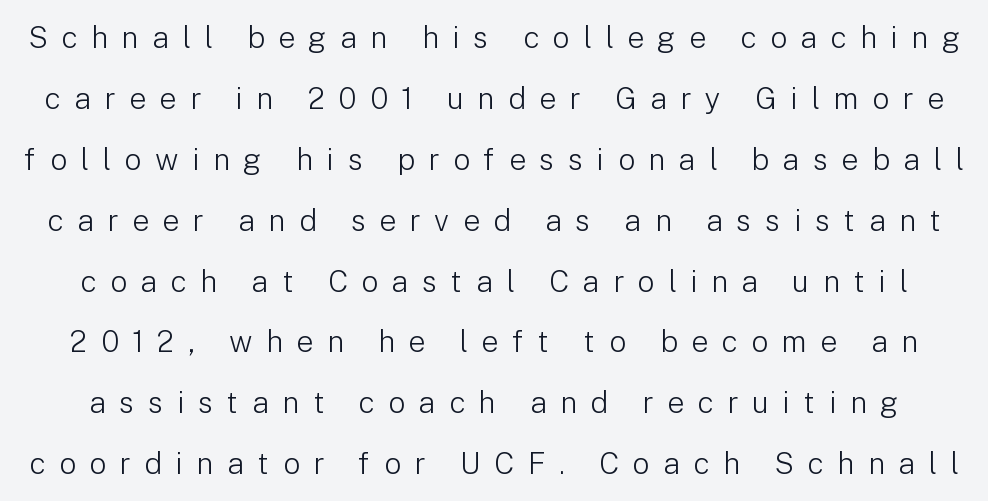
A light-to-regular cut is what we see here. The letters carry no serifs — their stems end cleanly without finishing strokes. Think of a printed novel: that variable character pitch is what you see here. Short note: letters widely spaced.
